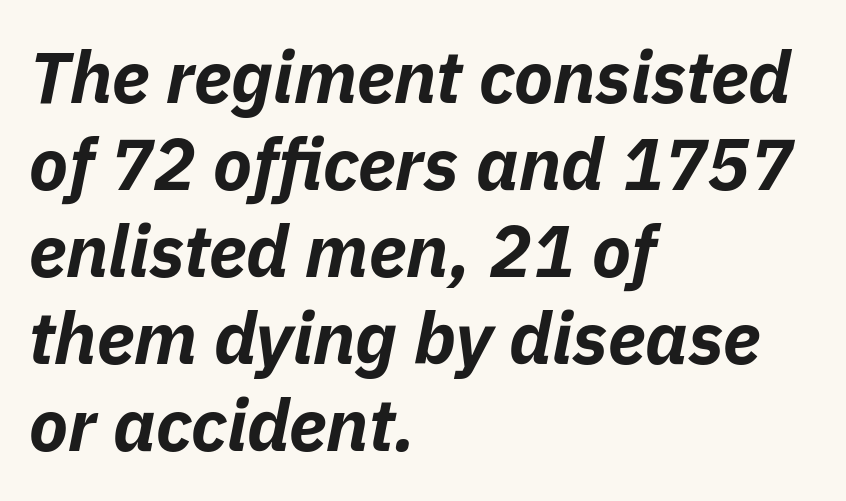
Honestly, the letter spacing is just normal — you wouldn't notice it. Proportional: the letters do not fall into vertical columns. The whole block is typeset with a tilt. Students, this is bold: see how much ink each stroke carries. Caption: multi-line text, flush left, ragged right.
